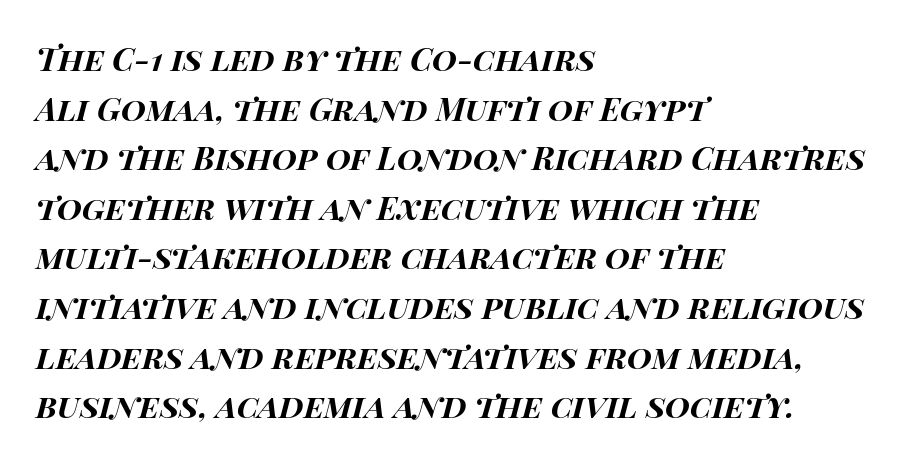
The image shows 32 px bold, wide type, italic (leaning right); set left-aligned, normal line spacing (1.55x), normal letter spacing, not underlined; high stroke contrast and a large x-height.
